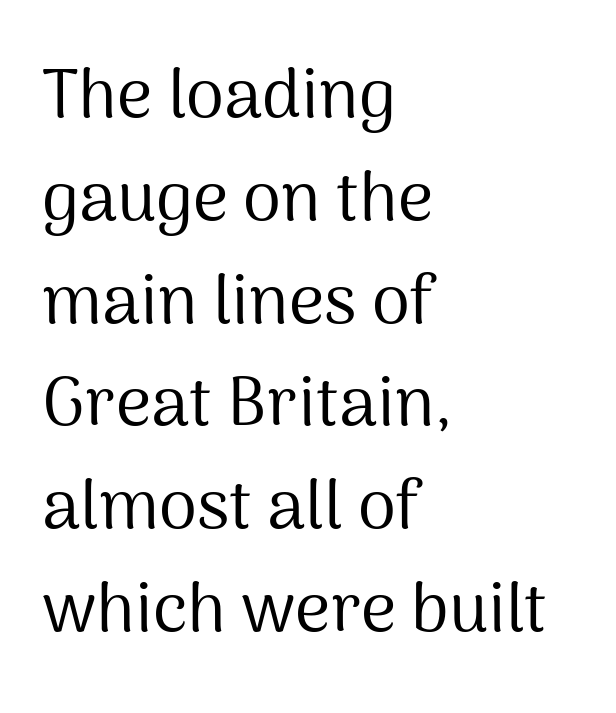
The image shows 69 px regular-weight sans-serif type, upright; set left-aligned, normal line spacing (1.49x), normal letter spacing, not underlined; medium stroke contrast and a medium x-height.
